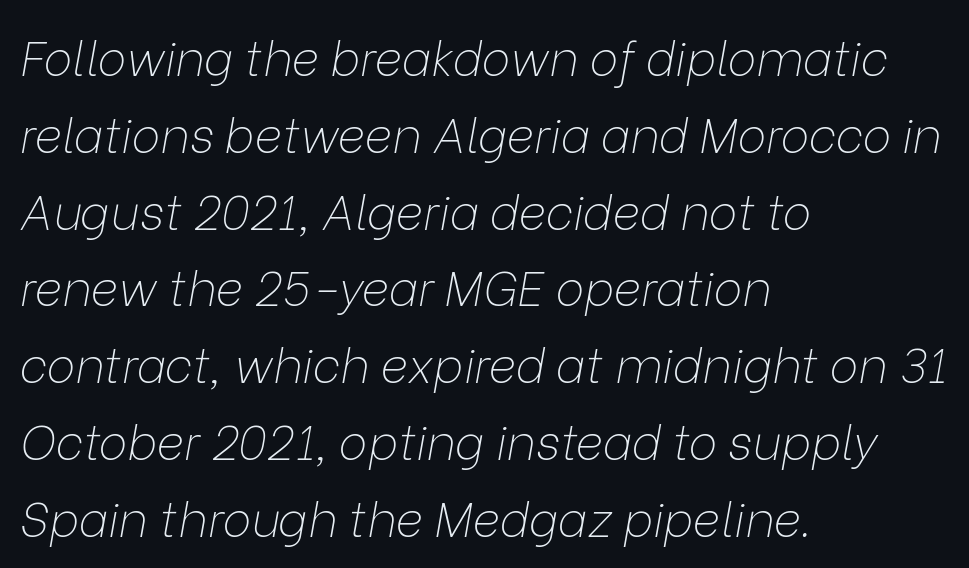
The image shows 48 px thin type, italic (leaning right); set left-aligned, normal line spacing (1.6x), normal letter spacing, not underlined; low stroke contrast and a medium x-height.
